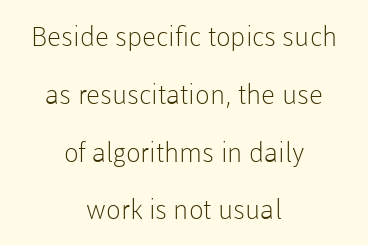
{"italic": "no", "bold": "no", "underline": "no", "align": "center", "line_spacing": "loose", "line_spacing_ratio": 2.14, "letter_spacing": "normal", "letter_spacing_em": 0.0, "glyph_px": 27}
